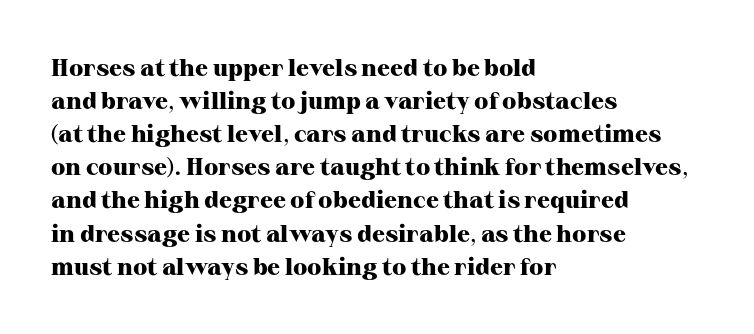
These lines keep a tight, regular rhythm from letter to letter. Heavy-handed strokes throughout: this text is bold. A normal amount of white space separates one row of letters from the next. The font's upright variant was chosen for this text. The string is rendered with underlining switched off. Which margin do the lines hug? The left one — the right edge is uneven.
